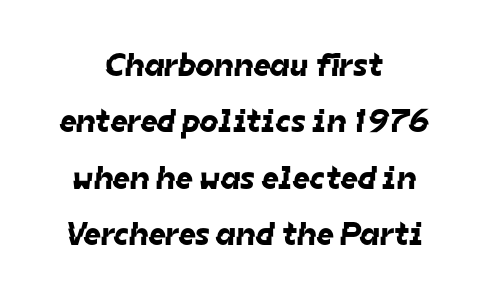
{"serif": "no", "width": "normal", "stroke_contrast": "low", "x_height": "medium", "monospaced": "no", "underline": "no", "align": "center", "line_spacing_ratio": 1.71, "letter_spacing": "normal", "letter_spacing_em": 0.0, "glyph_px": 33}
